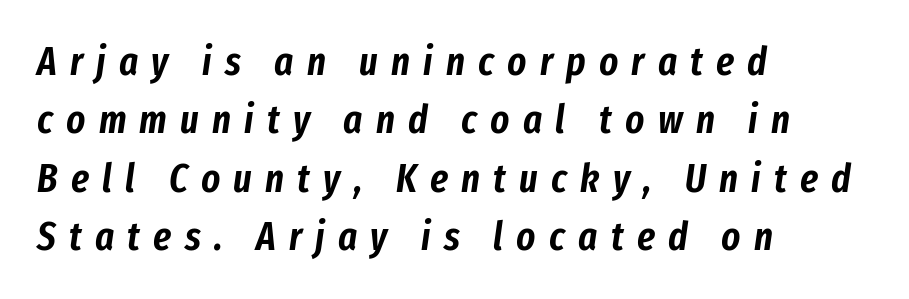
The image shows 40 px condensed type, italic (leaning right); set left-aligned, normal line spacing (1.46x), unusually wide letter spacing (+0.33 em), not underlined; low stroke contrast and a medium x-height.
